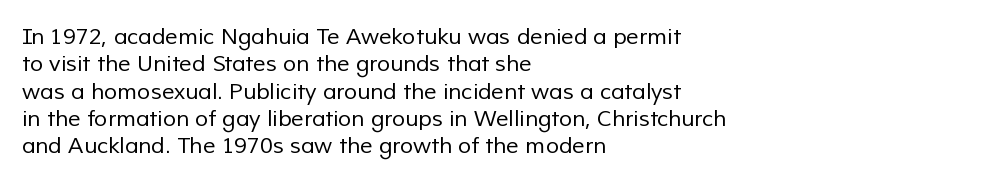
{"bold": "no", "underline": "no", "align": "left", "line_spacing_ratio": 1.24, "letter_spacing": "normal", "letter_spacing_em": 0.0, "glyph_px": 22}
